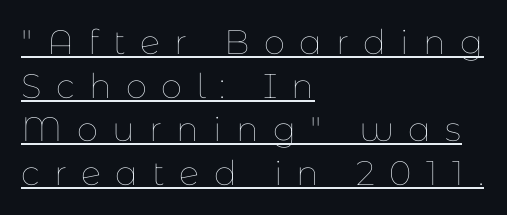
The image shows 34 px thin type, upright; set left-aligned, normal line spacing (1.28x), unusually wide letter spacing (+0.42 em), underlined; low stroke contrast and a medium x-height.
